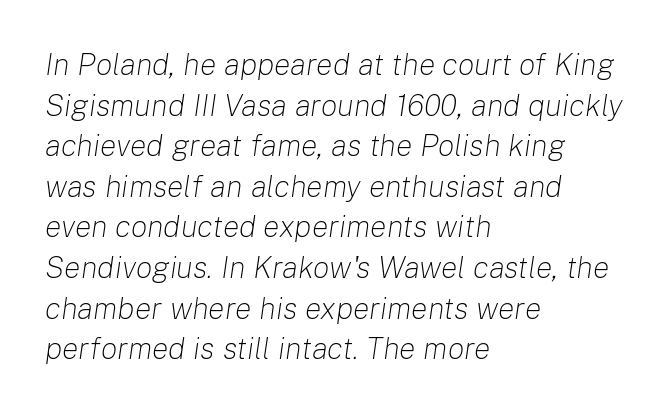
Baseline-to-baseline distance is the conventional proportion of letter height. A typesetter would call this proportional, since set widths differ per character. Summary of weight: not heavy and not bold. Default kerning and tracking; the words read as compact shapes.
